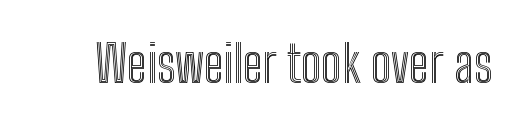
A roman cut, with each character standing at attention. Plain, unruled lines of type. These lines are rendered in a variable-pitch font. Tracking value appears to be zero — textbook default spacing.
